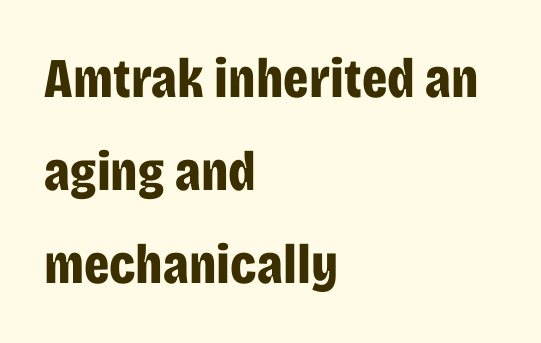
{"serif": "no", "italic": "no", "bold": "yes", "weight": "bold", "width": "condensed", "stroke_contrast": "low", "x_height": "large", "monospaced": "no", "underline": "no", "align": "left", "line_spacing": "normal", "line_spacing_ratio": 1.66, "letter_spacing": "normal", "letter_spacing_em": 0.0, "glyph_px": 56}
